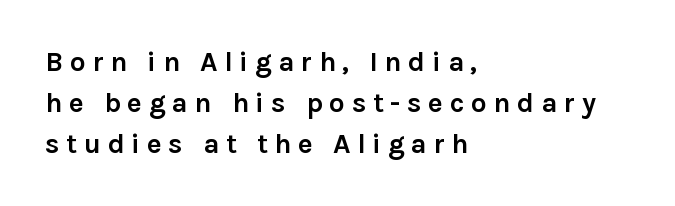
{"serif": "no", "italic": "no", "bold": "yes", "weight": "semibold", "width": "normal", "stroke_contrast": "low", "x_height": "medium", "monospaced": "no", "underline": "no", "align": "left", "line_spacing": "normal", "line_spacing_ratio": 1.46, "letter_spacing": "wide", "letter_spacing_em": 0.23, "glyph_px": 28}
